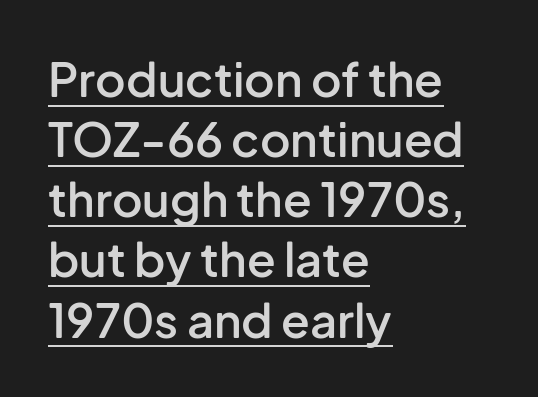
{"serif": "no", "italic": "no", "bold": "semi", "weight": "semibold", "width": "normal", "stroke_contrast": "low", "x_height": "medium", "monospaced": "no", "underline": "yes", "align": "left", "line_spacing": "normal", "line_spacing_ratio": 1.28, "letter_spacing": "normal", "letter_spacing_em": 0.0, "glyph_px": 47}
